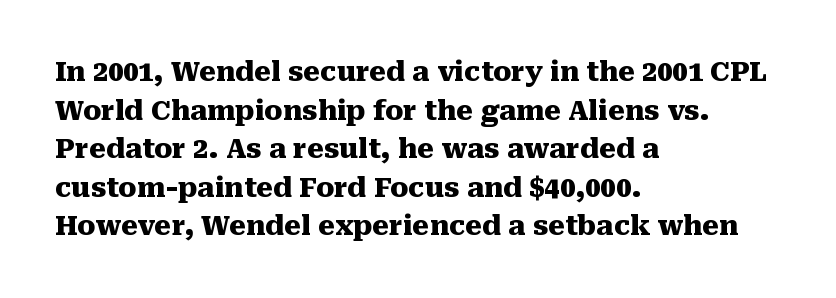
The glyphs are unaccompanied by any horizontal stroke below them. Alignment: flush left. Its strokes are broad and dark, the hallmark of bold type. Designer's note — italics off, roman on.
